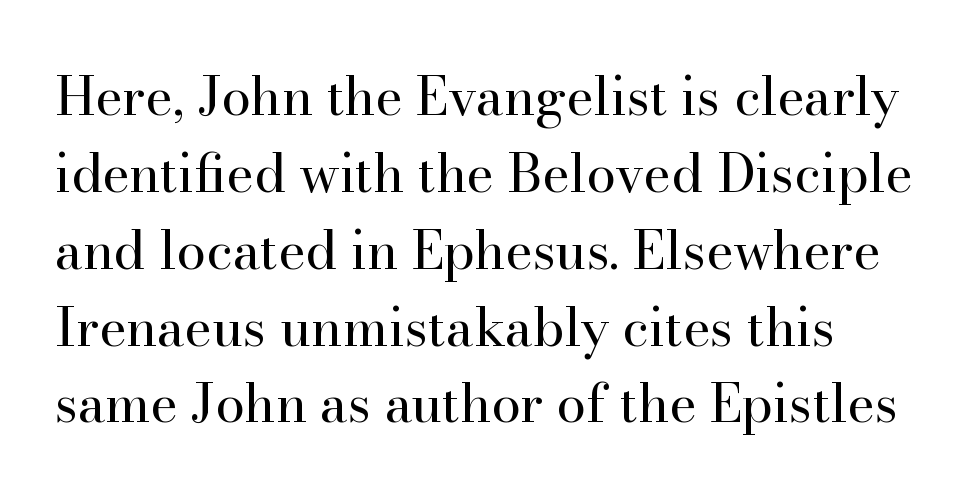
{"serif": "yes", "italic": "no", "bold": "no", "weight": "regular", "width": "normal", "stroke_contrast": "high", "x_height": "small", "monospaced": "no", "underline": "no", "line_spacing": "normal", "line_spacing_ratio": 1.45, "letter_spacing": "normal", "letter_spacing_em": 0.0, "glyph_px": 53}
